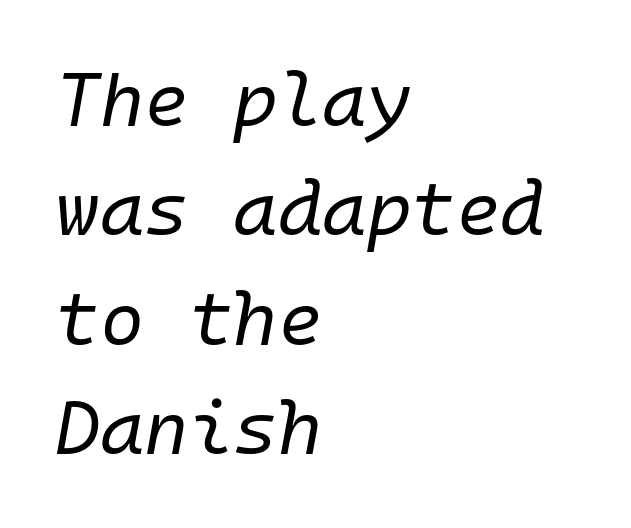
{"italic": "yes", "lean": "right", "slant_degrees": 10, "bold": "no", "weight": "regular", "width": "normal", "stroke_contrast": "low", "x_height": "medium", "monospaced": "yes", "underline": "no", "align": "left", "line_spacing": "normal", "line_spacing_ratio": 1.44, "letter_spacing": "normal", "letter_spacing_em": 0.0, "glyph_px": 76}
